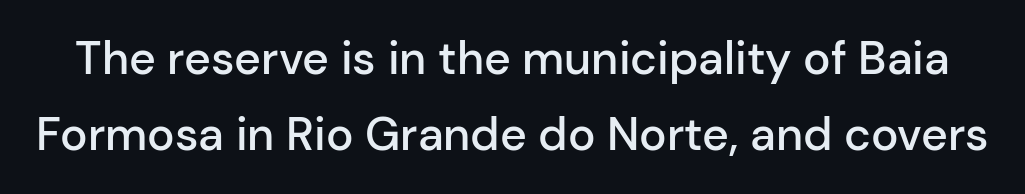
Each new line begins a customary step beneath the previous one. Honestly, there is no underline to notice here at all. Character widths vary here, with narrow letters taking less room than wide ones. Typographic density is moderately raised because the face is semibold. Classification — sans serif. Posture: upright roman.
